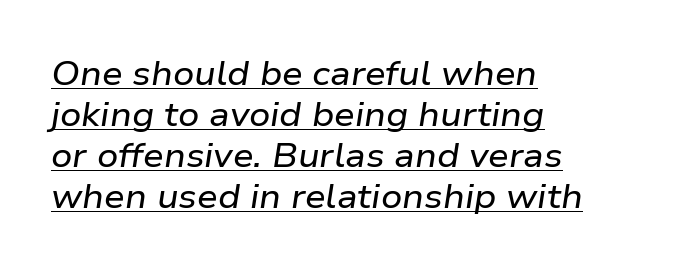
The type is set solid horizontally, with unmodified tracking. Where is the straight margin? On the left. Caption: lettering with a line underneath. Looking at the ascenders, they clearly lean. The passage shown is typed in a proportional face where columns would drift.
